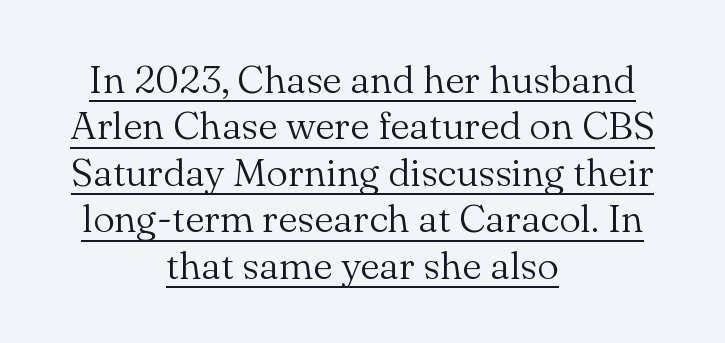
Q: Is the text bold? A: No.
Q: Is the text italic (slanted)? A: No, it is upright.
Q: Is the typeface a serif or a sans-serif typeface? A: Serif.
Q: Is the text underlined? A: Yes.
Q: How is the paragraph aligned? A: Centered.
Q: Is the spacing between letters normal or unusually wide? A: Normal.
Q: Width (condensed, normal, or wide)? A: Normal.
Q: Stroke contrast? A: Medium.
Q: x-height? A: Small.
Q: Monospaced? A: No.
